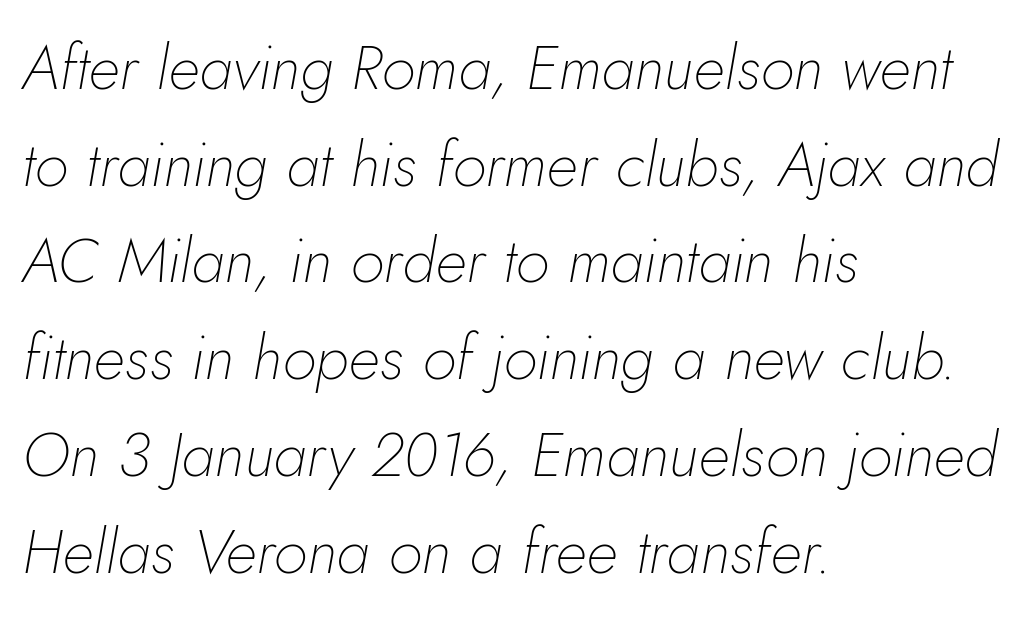
The image shows 62 px thin type, italic (leaning right); set left-aligned, normal line spacing (1.56x), normal letter spacing, not underlined; low stroke contrast and a small x-height.
